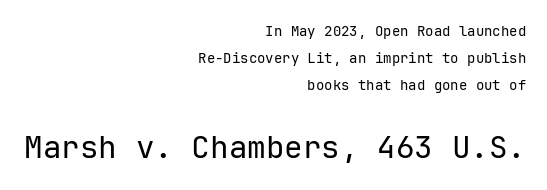
Beneath every word, the page is bare. Unbolded letterforms with no extra heft. The letters in the lower block stand taller than those in the block above. Layout note: lines flush right.
